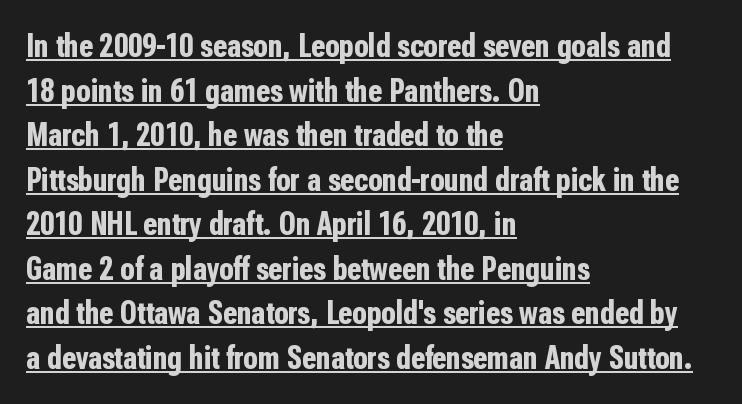
Q: Is the text bold? A: Yes.
Q: Is the text italic (slanted)? A: No, it is upright.
Q: Is the typeface a serif or a sans-serif typeface? A: Sans-serif.
Q: Is the text underlined? A: Yes.
Q: How is the paragraph aligned? A: Left-aligned.
Q: Is the spacing between letters normal or unusually wide? A: Normal.
Q: Is the spacing between lines tight, normal or loose? A: Normal.
Q: Width (condensed, normal, or wide)? A: Condensed.
Q: Stroke contrast? A: Low.
Q: x-height? A: Medium.
Q: Monospaced? A: No.
